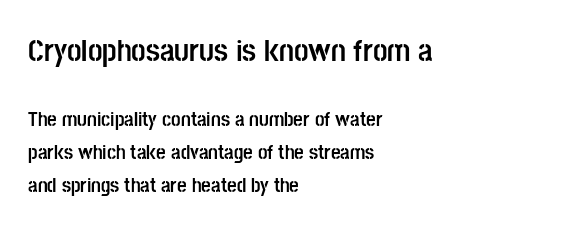
{"serif": "no", "italic": "no", "bold": "yes", "weight": "semibold", "width": "condensed", "stroke_contrast": "low", "x_height": "large", "monospaced": "no", "underline": "no", "align": "left", "line_spacing": "normal", "line_spacing_ratio": 1.57, "letter_spacing": "normal", "letter_spacing_em": 0.0, "larger_block": "first", "size_ratio": 1.52, "glyph_px": 32}
